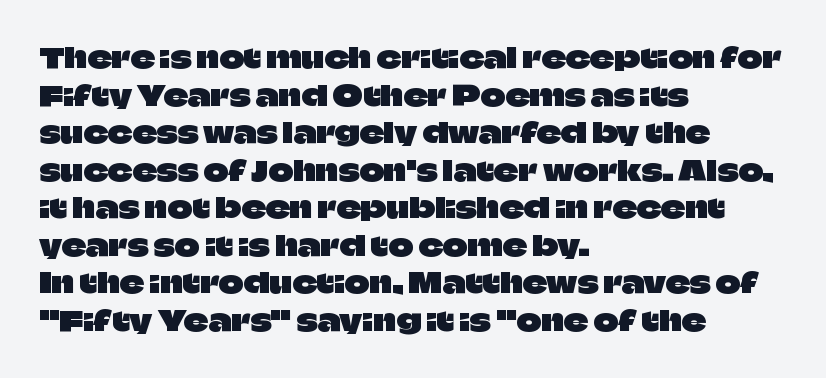
{"italic": "no", "underline": "no", "align": "left", "line_spacing": "normal", "line_spacing_ratio": 1.39, "letter_spacing": "normal", "letter_spacing_em": 0.0, "glyph_px": 27}
